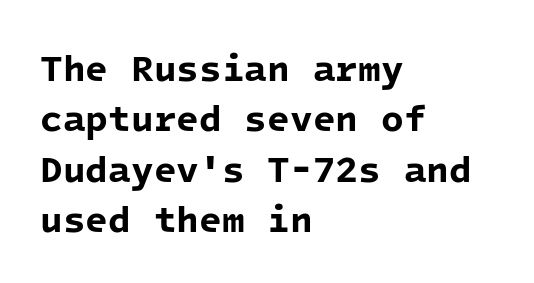
{"serif": "no", "bold": "yes", "weight": "bold", "width": "normal", "stroke_contrast": "low", "x_height": "medium", "monospaced": "yes", "underline": "no", "align": "left", "line_spacing": "normal", "line_spacing_ratio": 1.36, "letter_spacing": "normal", "letter_spacing_em": 0.0, "glyph_px": 37}
